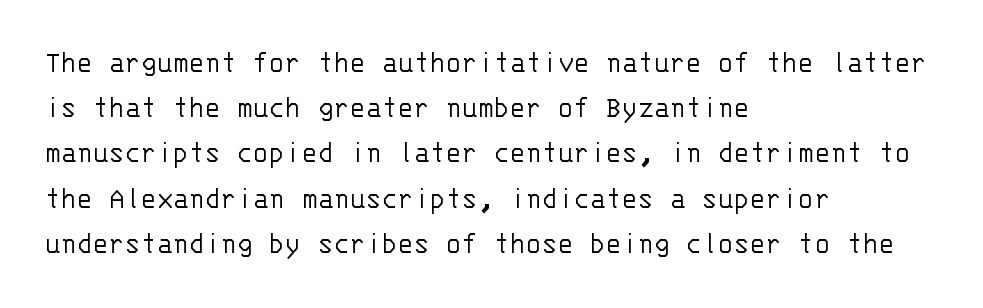
{"serif": "no", "italic": "no", "bold": "no", "weight": "light", "width": "normal", "stroke_contrast": "low", "x_height": "large", "monospaced": "yes", "underline": "no", "align": "left", "line_spacing": "normal", "line_spacing_ratio": 1.37, "letter_spacing": "normal", "letter_spacing_em": 0.0, "glyph_px": 33}
